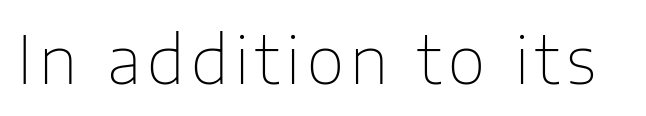
The image shows 65 px thin sans-serif type, upright; set not underlined; low stroke contrast and a medium x-height.
